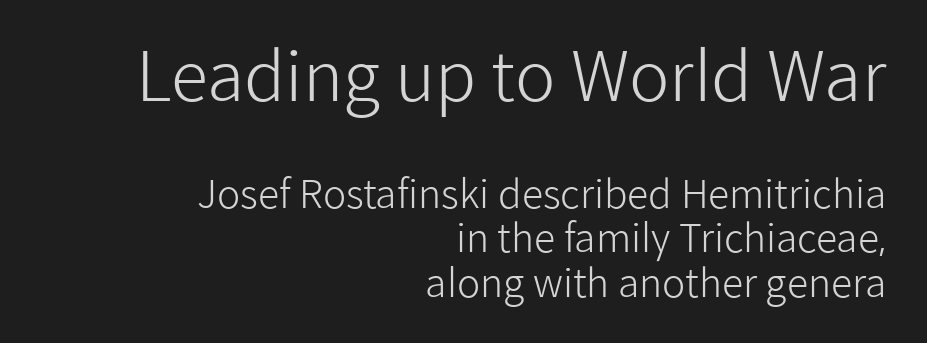
{"serif": "no", "italic": "no", "bold": "no", "weight": "light", "width": "normal", "stroke_contrast": "low", "x_height": "medium", "monospaced": "no", "underline": "no", "align": "right", "line_spacing": "tight", "line_spacing_ratio": 1.14, "letter_spacing": "normal", "letter_spacing_em": 0.0, "larger_block": "first", "size_ratio": 1.74, "glyph_px": 68}
